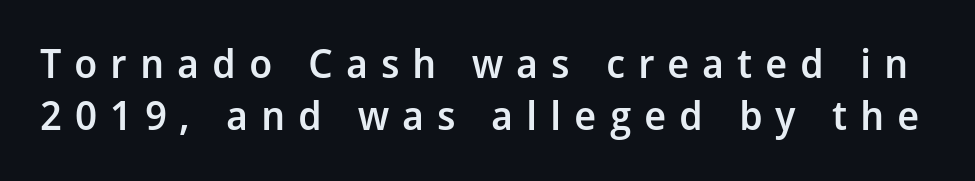
Q: Is the text bold? A: Semi-bold.
Q: Is the text italic (slanted)? A: No, it is upright.
Q: Is the typeface a serif or a sans-serif typeface? A: Sans-serif.
Q: Is the text underlined? A: No.
Q: Is the spacing between letters normal or unusually wide? A: Unusually wide.
Q: Is the spacing between lines tight, normal or loose? A: Normal.
Q: Width (condensed, normal, or wide)? A: Normal.
Q: Stroke contrast? A: Low.
Q: x-height? A: Medium.
Q: Monospaced? A: No.
